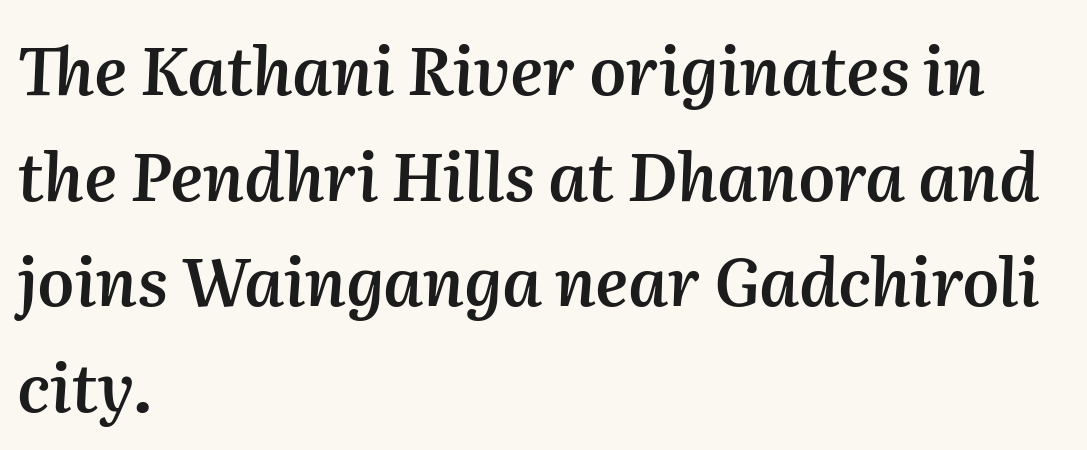
Q: Is the text bold? A: Semi-bold.
Q: Is the text italic (slanted)? A: Yes, it leans right by about 2 degrees.
Q: Is the text underlined? A: No.
Q: How is the paragraph aligned? A: Left-aligned.
Q: Is the spacing between letters normal or unusually wide? A: Normal.
Q: Is the spacing between lines tight, normal or loose? A: Normal.
Q: Width (condensed, normal, or wide)? A: Normal.
Q: Stroke contrast? A: Medium.
Q: x-height? A: Medium.
Q: Monospaced? A: No.
